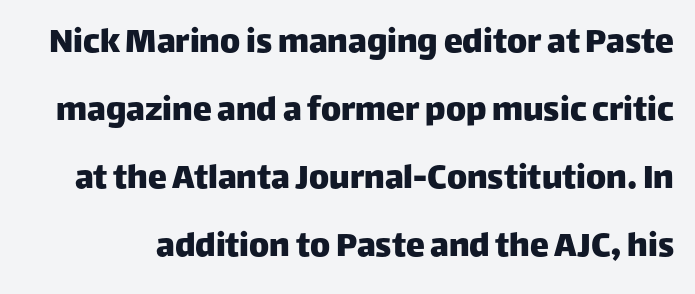
Q: Is the text italic (slanted)? A: No, it is upright.
Q: Is the typeface a serif or a sans-serif typeface? A: Sans-serif.
Q: Is the text underlined? A: No.
Q: Is the spacing between letters normal or unusually wide? A: Normal.
Q: Width (condensed, normal, or wide)? A: Normal.
Q: Stroke contrast? A: Low.
Q: x-height? A: Large.
Q: Monospaced? A: No.
